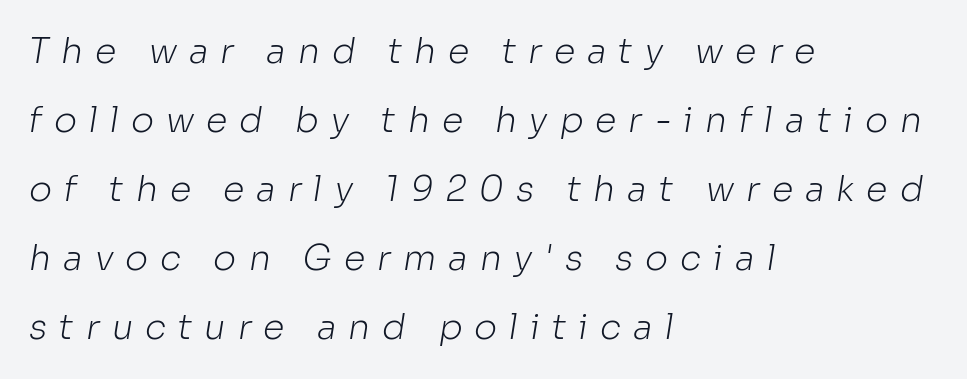
Q: Is the text bold? A: No.
Q: Is the typeface a serif or a sans-serif typeface? A: Sans-serif.
Q: Is the text underlined? A: No.
Q: How is the paragraph aligned? A: Left-aligned.
Q: Is the spacing between letters normal or unusually wide? A: Unusually wide.
Q: Is the spacing between lines tight, normal or loose? A: Loose.
Q: Width (condensed, normal, or wide)? A: Normal.
Q: Stroke contrast? A: Low.
Q: x-height? A: Medium.
Q: Monospaced? A: No.
